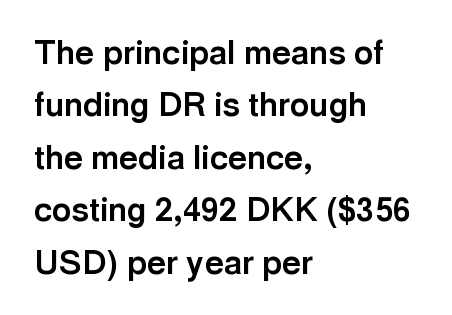
The block of text has a typical density, with ordinary space between rows. Leftover space on each line is placed entirely after the last word. The passage shown is typed in a proportional face where columns would drift. Underlining? Definitely not there. Every character sits straight up, as roman type does. Font category for this specimen: sans-serif.
